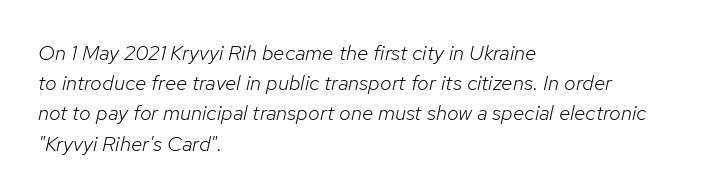
Q: Is the text bold? A: No.
Q: Is the text italic (slanted)? A: Yes, it leans right by about 12 degrees.
Q: Is the text underlined? A: No.
Q: How is the paragraph aligned? A: Left-aligned.
Q: Is the spacing between letters normal or unusually wide? A: Normal.
Q: Is the spacing between lines tight, normal or loose? A: Normal.
